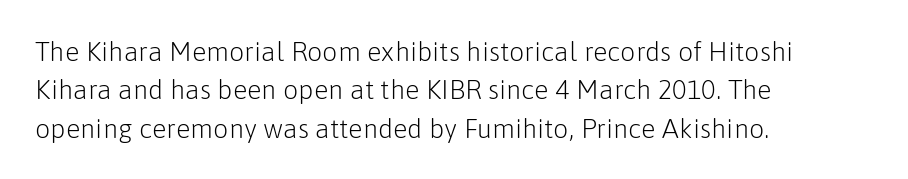
The image shows 27 px text type, upright; set left-aligned, normal line spacing (1.42x), normal letter spacing, not underlined.
